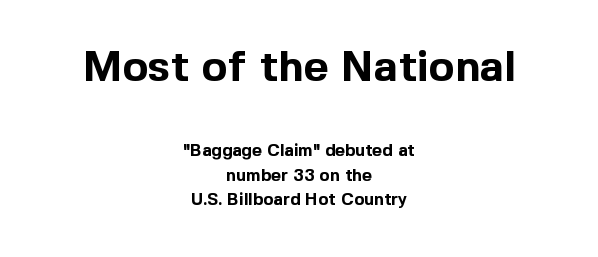
{"serif": "no", "italic": "no", "bold": "yes", "weight": "bold", "width": "normal", "x_height": "medium", "monospaced": "no", "underline": "no", "align": "center", "line_spacing": "normal", "line_spacing_ratio": 1.42, "letter_spacing": "normal", "letter_spacing_em": 0.0, "larger_block": "first", "size_ratio": 2.53, "glyph_px": 43}
